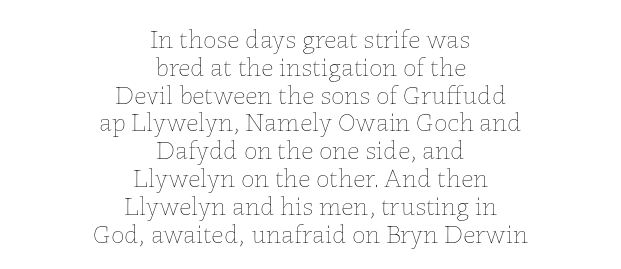
Q: Is the text bold? A: No.
Q: Is the text italic (slanted)? A: No, it is upright.
Q: Is the text underlined? A: No.
Q: How is the paragraph aligned? A: Centered.
Q: Is the spacing between letters normal or unusually wide? A: Normal.
Q: Is the spacing between lines tight, normal or loose? A: Tight.
